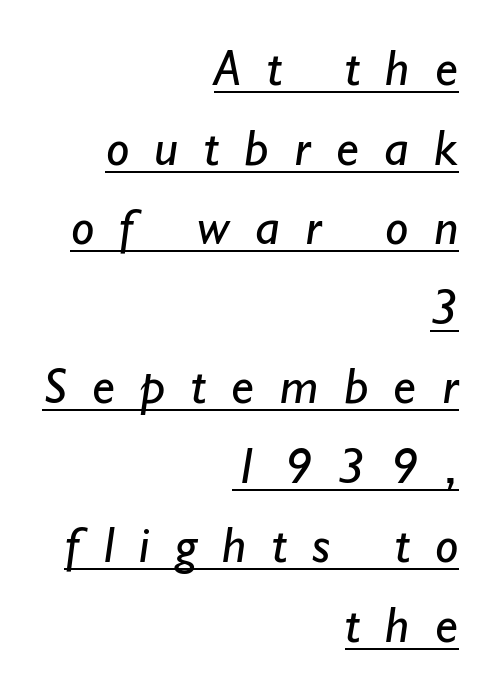
The image shows 52 px regular-weight sans-serif type; set right-aligned, normal line spacing (1.53x), unusually wide letter spacing (+0.49 em), underlined; low stroke contrast and a small x-height.
